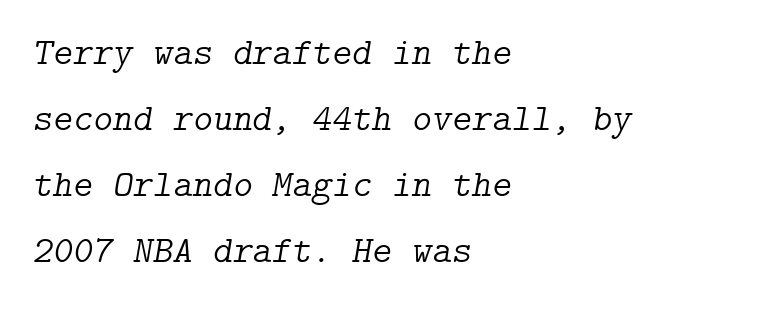
The image shows 38 px light serif type, italic (leaning right); set left-aligned, line spacing 1.74x, normal letter spacing, not underlined; low stroke contrast and a medium x-height.
